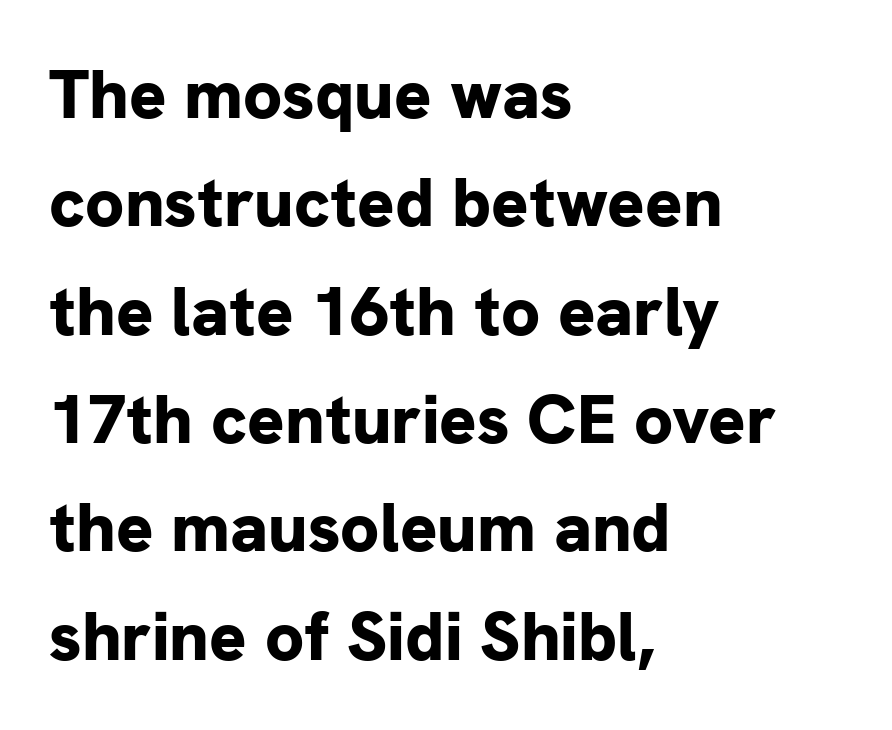
A typesetter would mark this as roman, not italic. A classic flush-left, rag-right setting is used for this passage. Vertical spacing — default. Nothing unusual about the tracking: characters are spaced as the font intends. The rendering uses natural spacing where letterforms have individual widths.
